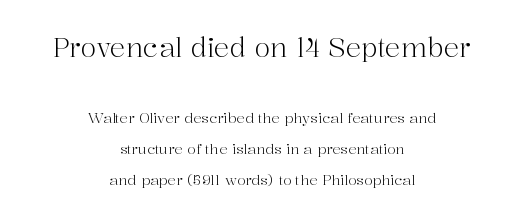
The image shows 26 px text type, upright; set centered, loose line spacing (2.23x), normal letter spacing, not underlined; the first (top) block is 1.86x larger.
